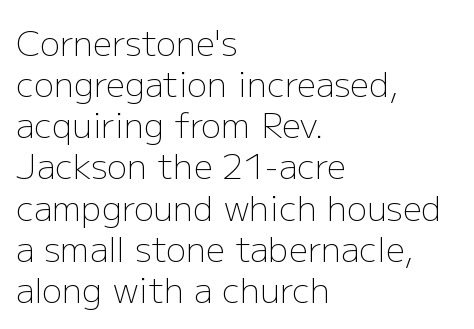
Serifs: no, the terminals of the letterforms are clean. The glyphs are unaccompanied by any horizontal stroke below them. The paragraph has a hard left edge and a soft right edge. Upright lettering throughout. These glyphs show unthickened strokes, regular width or finer.
